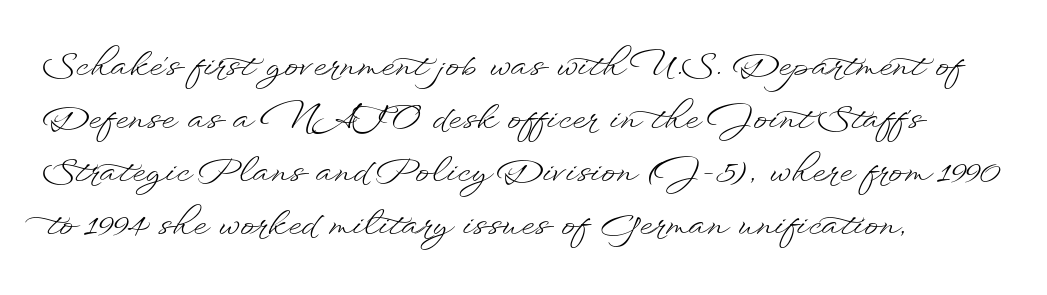
Check under the words: just untouched page. Compared with a centered layout, this one pins lines to the left instead. This sample uses plain, unmodified letter spacing. The leading is moderate, giving the passage an even texture.
